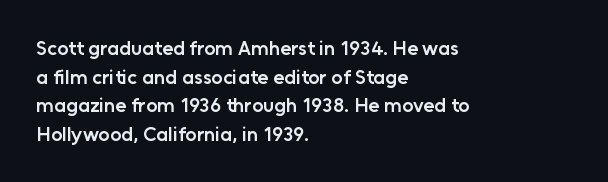
{"italic": "no", "bold": "semi", "underline": "no", "align": "left", "line_spacing": "normal", "line_spacing_ratio": 1.43, "letter_spacing": "normal", "letter_spacing_em": 0.0, "glyph_px": 20}
